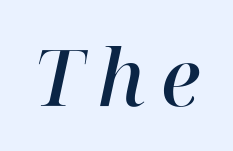
The image shows 79 px semibold serif type, italic (leaning right); set not underlined; high stroke contrast and a medium x-height.
